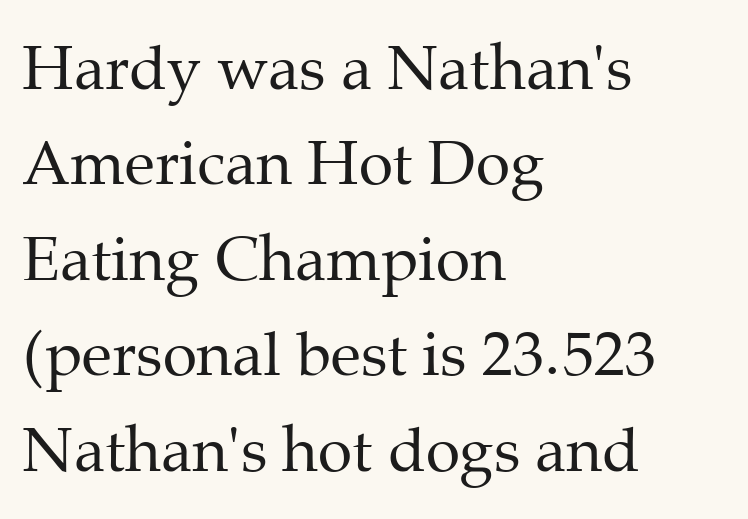
This is not heavy type; no bold has been used. A typesetter would call this proportional, since set widths differ per character. The space directly below the letters is spotless. Students, note that the glyphs here touch the page at normal intervals. Each letter's strokes conclude with small projecting serifs.
